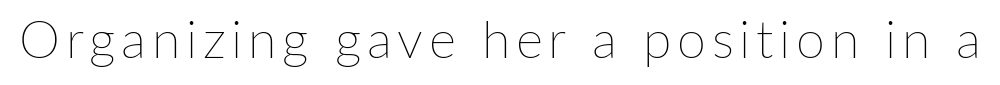
The image shows 52 px thin type, upright; set not underlined; low stroke contrast and a medium x-height.
